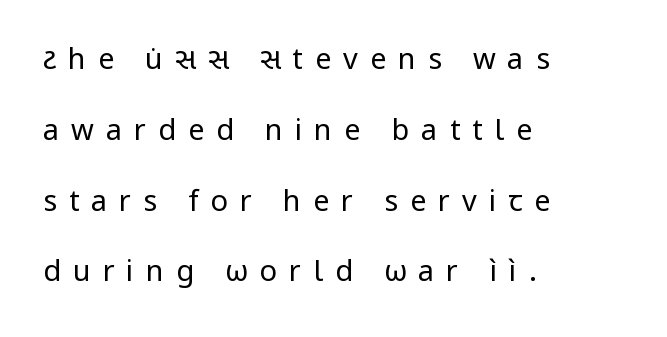
Q: Is the text bold? A: No.
Q: Is the text italic (slanted)? A: No, it is upright.
Q: Is the typeface a serif or a sans-serif typeface? A: Sans-serif.
Q: Is the text underlined? A: No.
Q: How is the paragraph aligned? A: Left-aligned.
Q: Is the spacing between letters normal or unusually wide? A: Unusually wide.
Q: Is the spacing between lines tight, normal or loose? A: Loose.
Q: Width (condensed, normal, or wide)? A: Normal.
Q: Stroke contrast? A: Low.
Q: x-height? A: Medium.
Q: Monospaced? A: No.
